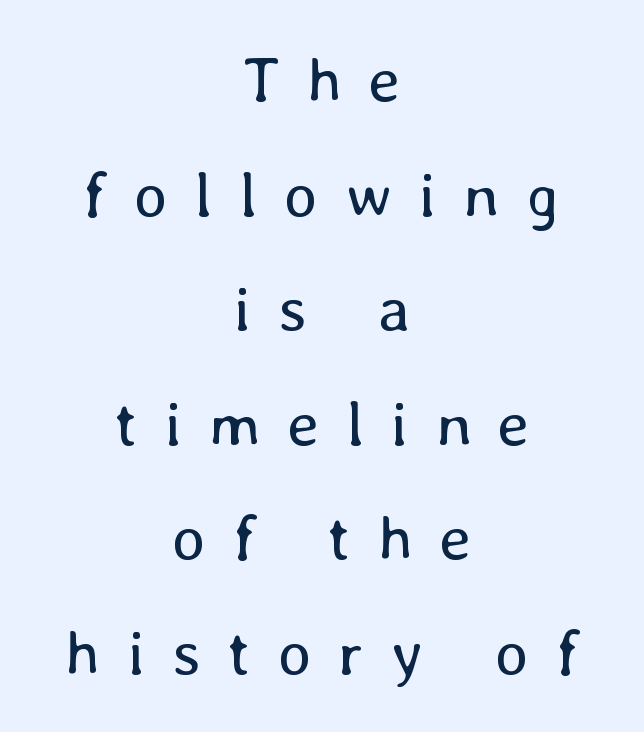
Q: Is the text bold? A: No.
Q: Is the text italic (slanted)? A: No, it is upright.
Q: Is the text underlined? A: No.
Q: How is the paragraph aligned? A: Centered.
Q: Is the spacing between letters normal or unusually wide? A: Unusually wide.
Q: Width (condensed, normal, or wide)? A: Normal.
Q: Stroke contrast? A: Low.
Q: x-height? A: Medium.
Q: Monospaced? A: No.
